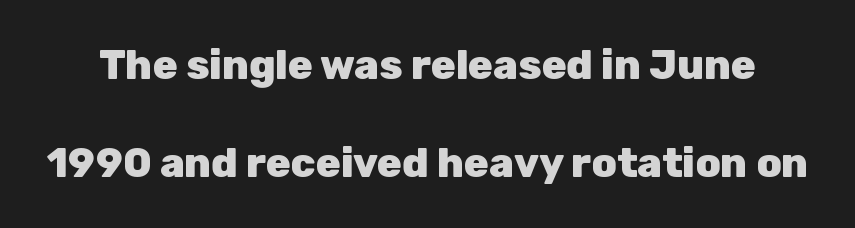
Clear beneath every line of the passage. Summary of vertical rhythm: relaxed, with wide interline spacing. This is sans-serif lettering, the kind often seen on screens and signage. The passage shown is emphatically bold. Honestly, the letter spacing is just normal — you wouldn't notice it.
